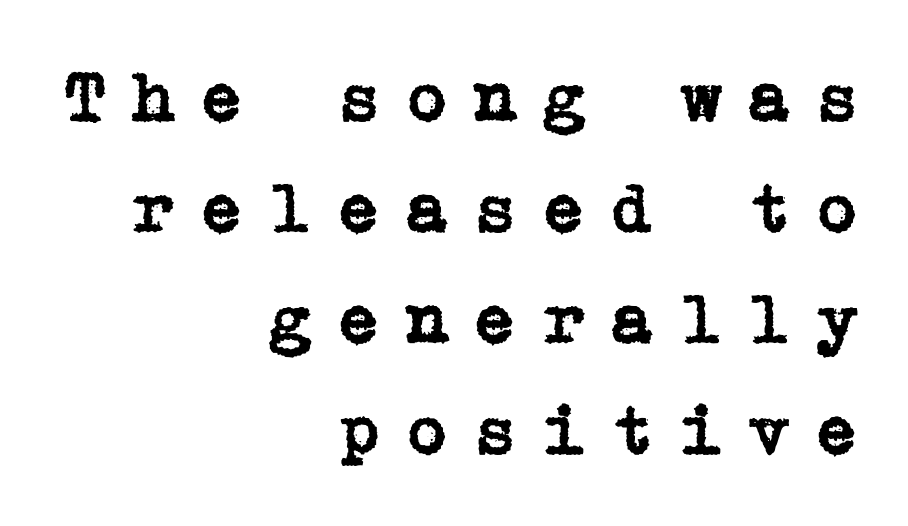
Q: Is the text italic (slanted)? A: No, it is upright.
Q: Is the typeface a serif or a sans-serif typeface? A: Serif.
Q: Is the text underlined? A: No.
Q: How is the paragraph aligned? A: Right-aligned.
Q: Is the spacing between letters normal or unusually wide? A: Unusually wide.
Q: Is the spacing between lines tight, normal or loose? A: Normal.
Q: Width (condensed, normal, or wide)? A: Normal.
Q: Stroke contrast? A: Low.
Q: x-height? A: Medium.
